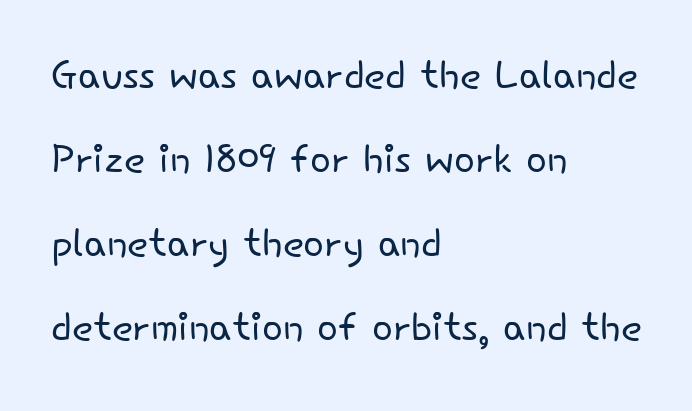
{"serif": "no", "italic": "no", "bold": "no", "weight": "light", "width": "normal", "stroke_contrast": "low", "x_height": "small", "monospaced": "no", "underline": "no", "align": "left", "line_spacing": "normal", "line_spacing_ratio": 1.53, "letter_spacing": "normal", "letter_spacing_em": 0.0, "glyph_px": 55}
